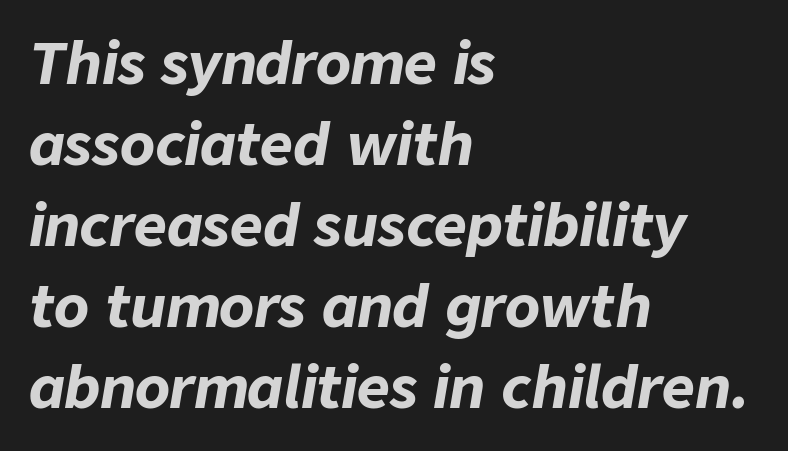
Q: Is the text bold? A: Yes.
Q: Is the text italic (slanted)? A: Yes, it leans right by about 9 degrees.
Q: Is the text underlined? A: No.
Q: How is the paragraph aligned? A: Left-aligned.
Q: Is the spacing between letters normal or unusually wide? A: Normal.
Q: Is the spacing between lines tight, normal or loose? A: Normal.
Q: Width (condensed, normal, or wide)? A: Normal.
Q: Stroke contrast? A: Low.
Q: x-height? A: Medium.
Q: Monospaced? A: No.
